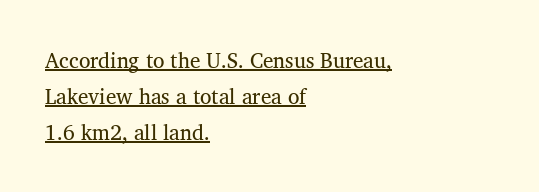
{"italic": "no", "bold": "no", "underline": "yes", "align": "left", "line_spacing_ratio": 1.72, "letter_spacing": "normal", "letter_spacing_em": 0.0, "glyph_px": 21}
